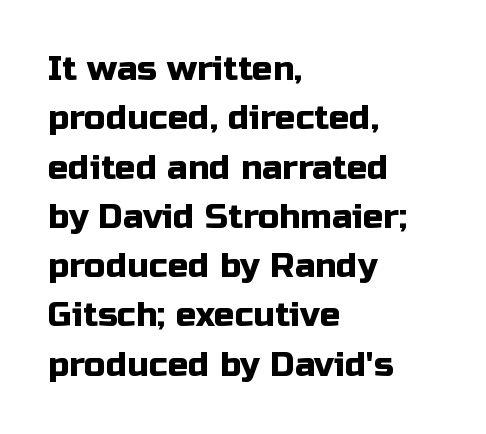
{"serif": "no", "italic": "no", "width": "normal", "stroke_contrast": "low", "x_height": "medium", "monospaced": "no", "underline": "no", "align": "left", "line_spacing": "normal", "line_spacing_ratio": 1.45, "letter_spacing": "normal", "letter_spacing_em": 0.0, "glyph_px": 34}
